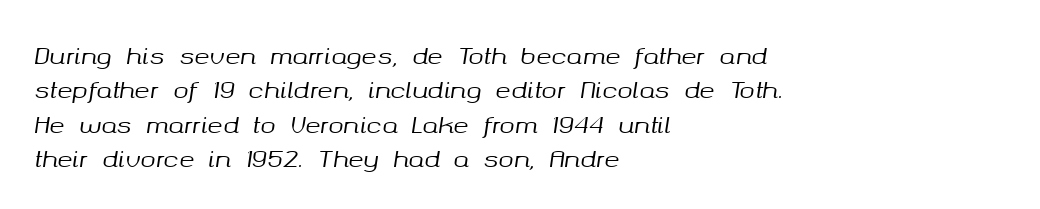
The image shows 23 px text type, italic (leaning right); set left-aligned, normal line spacing (1.5x), normal letter spacing, not underlined.
